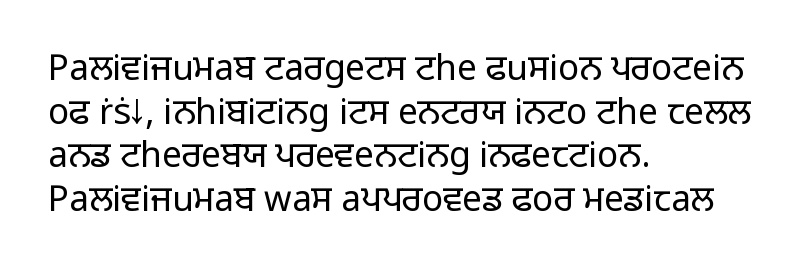
The typeface has the unassuming heft of standard copy or less. Caption: standard tracking, unaltered. A typesetter would label this face a sans. The letters stand upright; this is a roman face.
